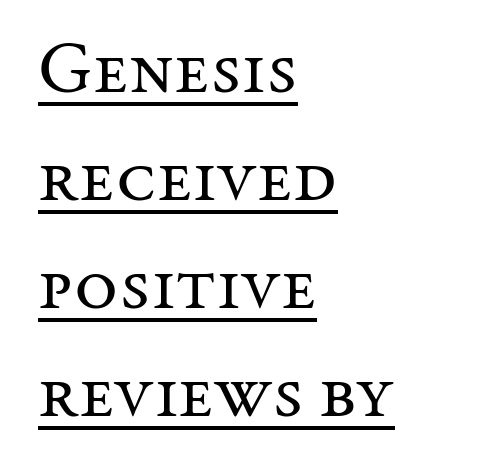
Layout note: lines flush left. Glyph-to-glyph distance matches everyday printed text. The characters display serif detailing at their extremities. Each letter keeps its own natural width here, so spacing adapts to shape. The line-height multiplier appears to be the usual default. Vertical strokes here are truly vertical.
